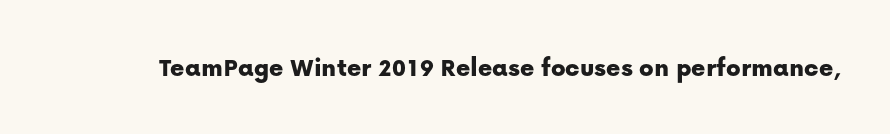
The image shows 27 px text type, upright; set normal letter spacing, not underlined.
